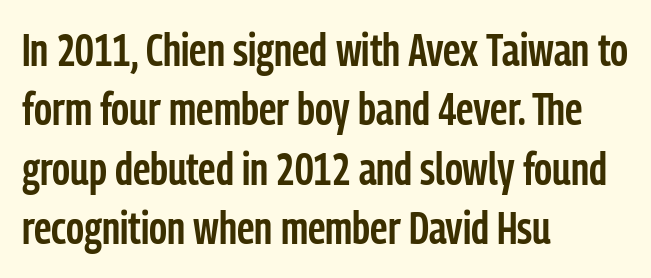
{"serif": "no", "italic": "no", "bold": "semi", "weight": "semibold", "width": "condensed", "stroke_contrast": "low", "x_height": "medium", "monospaced": "no", "underline": "no", "align": "left", "line_spacing": "normal", "line_spacing_ratio": 1.32, "letter_spacing": "normal", "letter_spacing_em": 0.0, "glyph_px": 45}
